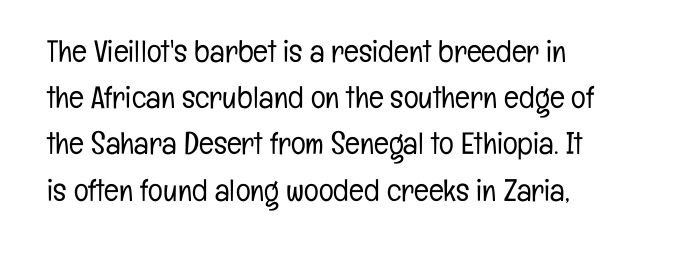
The image shows 31 px light, condensed sans-serif type, upright; set left-aligned, normal line spacing (1.49x), normal letter spacing, not underlined; low stroke contrast and a medium x-height.
